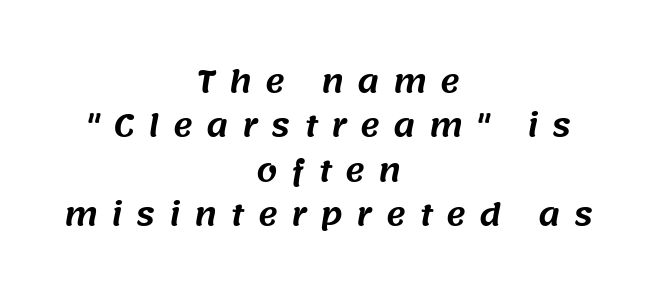
The image shows 30 px sans-serif type; set centered, normal line spacing (1.48x), unusually wide letter spacing (+0.45 em), not underlined; medium stroke contrast and a large x-height.
